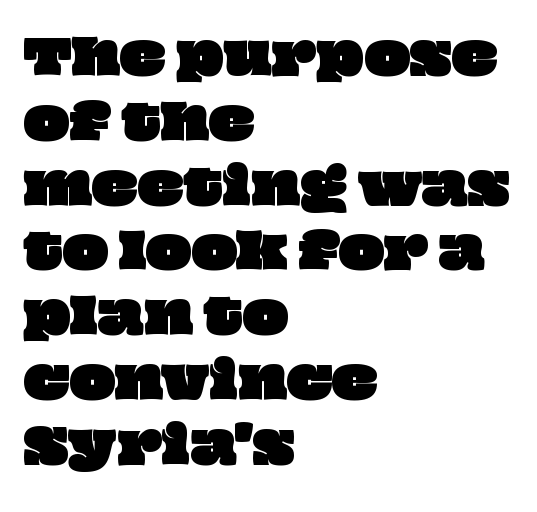
Q: Is the text underlined? A: No.
Q: How is the paragraph aligned? A: Left-aligned.
Q: Is the spacing between letters normal or unusually wide? A: Normal.
Q: Is the spacing between lines tight, normal or loose? A: Normal.
Q: Width (condensed, normal, or wide)? A: Wide.
Q: Stroke contrast? A: Low.
Q: x-height? A: Large.
Q: Monospaced? A: No.
